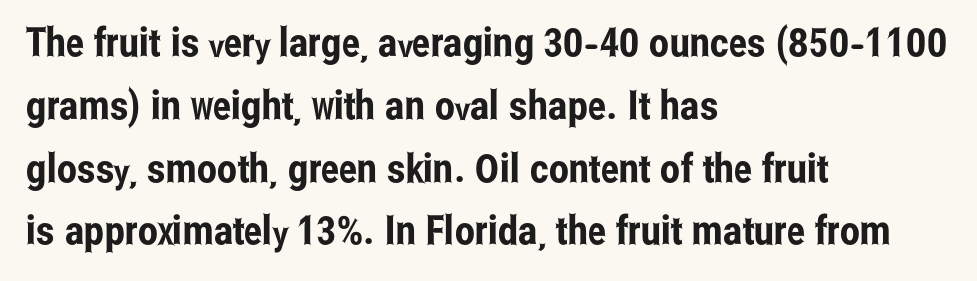
{"serif": "no", "italic": "no", "width": "condensed", "stroke_contrast": "low", "x_height": "medium", "monospaced": "no", "underline": "no", "align": "left", "line_spacing": "normal", "line_spacing_ratio": 1.57, "letter_spacing": "normal", "letter_spacing_em": 0.0, "glyph_px": 40}
